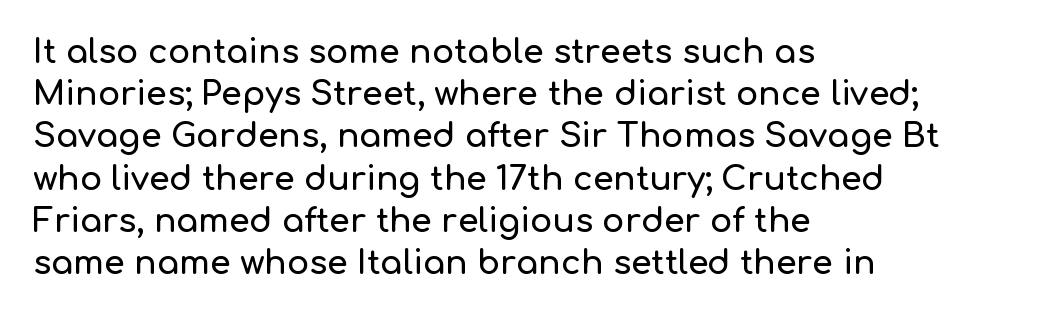
Q: Is the text italic (slanted)? A: No, it is upright.
Q: Is the typeface a serif or a sans-serif typeface? A: Sans-serif.
Q: Is the text underlined? A: No.
Q: How is the paragraph aligned? A: Left-aligned.
Q: Is the spacing between letters normal or unusually wide? A: Normal.
Q: Is the spacing between lines tight, normal or loose? A: Normal.
Q: Width (condensed, normal, or wide)? A: Normal.
Q: Stroke contrast? A: Low.
Q: x-height? A: Medium.
Q: Monospaced? A: No.
